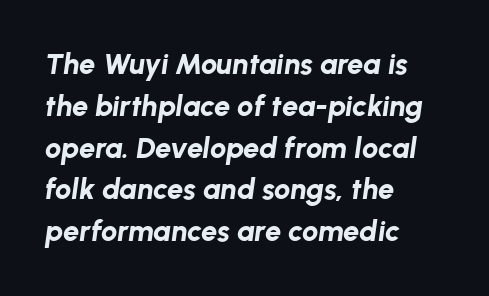
{"italic": "yes", "lean": "right", "slant_degrees": 8, "bold": "yes", "weight": "bold", "width": "normal", "stroke_contrast": "low", "x_height": "medium", "monospaced": "no", "underline": "no", "align": "left", "line_spacing": "normal", "line_spacing_ratio": 1.44, "letter_spacing": "normal", "letter_spacing_em": 0.0, "glyph_px": 29}
